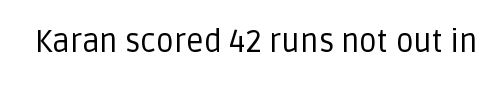
The image shows 31 px regular-weight sans-serif type, upright; set normal letter spacing, not underlined; low stroke contrast and a large x-height.
